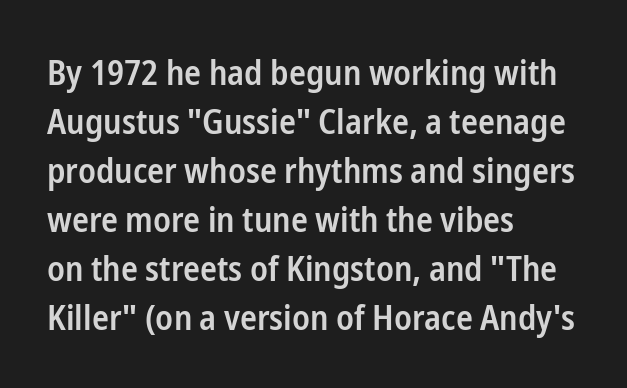
{"serif": "no", "italic": "no", "bold": "semi", "weight": "semibold", "width": "condensed", "stroke_contrast": "low", "x_height": "medium", "monospaced": "no", "underline": "no", "align": "left", "line_spacing": "normal", "line_spacing_ratio": 1.4, "letter_spacing": "normal", "letter_spacing_em": 0.0, "glyph_px": 35}
